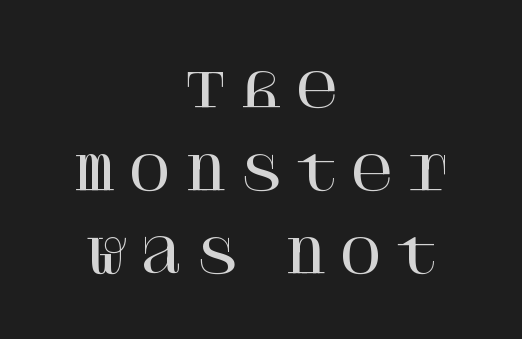
Q: Is the text italic (slanted)? A: No, it is upright.
Q: Is the typeface a serif or a sans-serif typeface? A: Serif.
Q: Is the text underlined? A: No.
Q: How is the paragraph aligned? A: Centered.
Q: Is the spacing between letters normal or unusually wide? A: Unusually wide.
Q: Width (condensed, normal, or wide)? A: Normal.
Q: Stroke contrast? A: High.
Q: x-height? A: Large.
